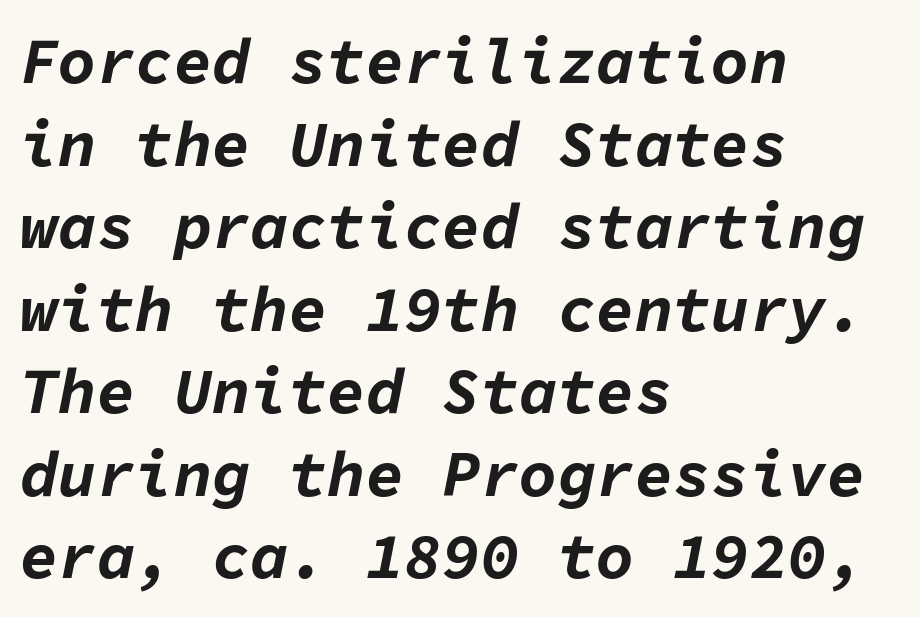
Q: Is the text bold? A: Yes.
Q: Is the text italic (slanted)? A: Yes, it leans right by about 11 degrees.
Q: Is the text underlined? A: No.
Q: How is the paragraph aligned? A: Left-aligned.
Q: Is the spacing between letters normal or unusually wide? A: Normal.
Q: Is the spacing between lines tight, normal or loose? A: Normal.
Q: Width (condensed, normal, or wide)? A: Normal.
Q: Stroke contrast? A: Low.
Q: x-height? A: Medium.
Q: Monospaced? A: Yes.
